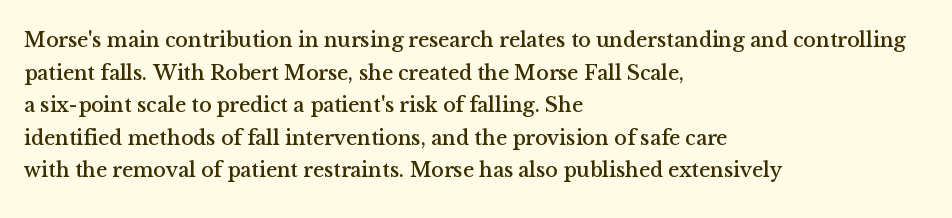
The image shows 21 px text type, upright; set left-aligned, normal line spacing (1.55x), normal letter spacing, not underlined.
